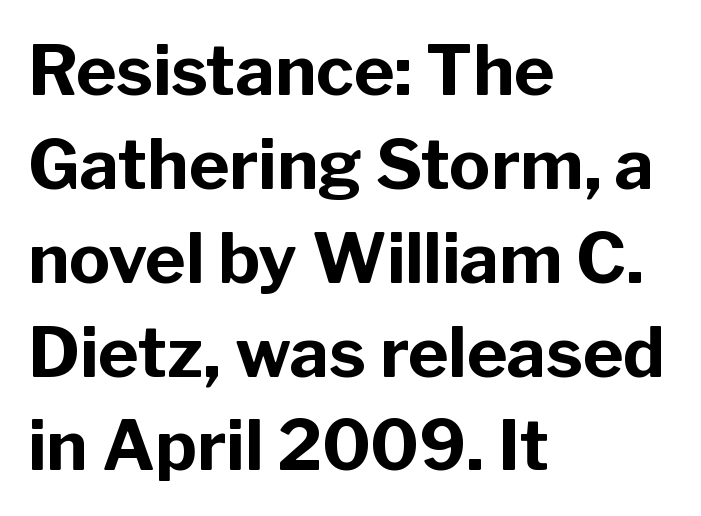
{"serif": "no", "italic": "no", "bold": "yes", "weight": "bold", "width": "normal", "stroke_contrast": "low", "x_height": "medium", "monospaced": "no", "underline": "no", "align": "left", "line_spacing": "normal", "line_spacing_ratio": 1.36, "letter_spacing": "normal", "letter_spacing_em": 0.0, "glyph_px": 69}
